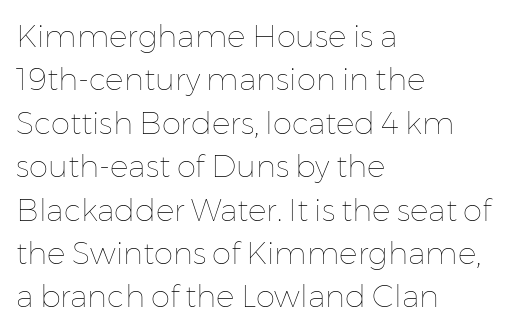
Q: Is the text bold? A: No.
Q: Is the text italic (slanted)? A: No, it is upright.
Q: Is the text underlined? A: No.
Q: How is the paragraph aligned? A: Left-aligned.
Q: Is the spacing between letters normal or unusually wide? A: Normal.
Q: Is the spacing between lines tight, normal or loose? A: Normal.
Q: Width (condensed, normal, or wide)? A: Normal.
Q: Stroke contrast? A: Low.
Q: x-height? A: Medium.
Q: Monospaced? A: No.
